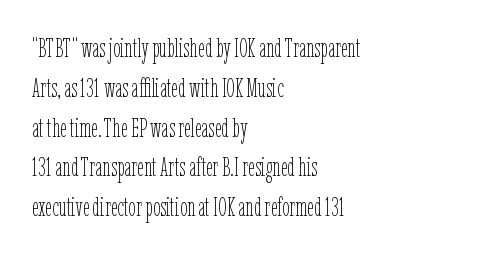
{"italic": "no", "bold": "no", "underline": "no", "align": "left", "line_spacing": "normal", "line_spacing_ratio": 1.53, "letter_spacing": "normal", "letter_spacing_em": 0.0, "glyph_px": 26}
